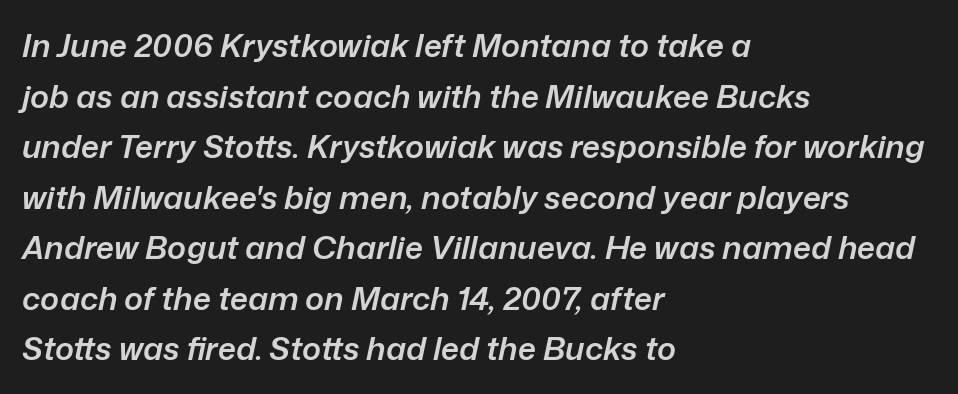
The image shows 32 px semibold type, italic (leaning right); set left-aligned, normal line spacing (1.58x), normal letter spacing, not underlined; low stroke contrast and a medium x-height.
